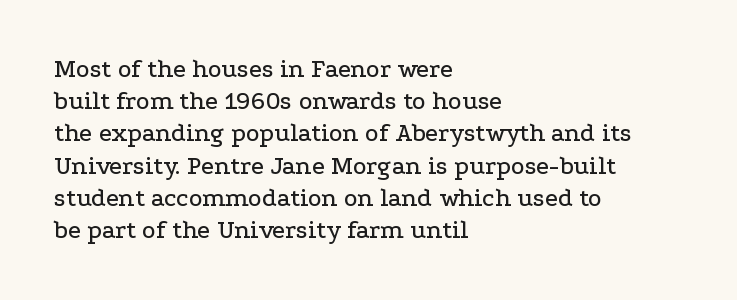
The image shows 26 px text type, upright; set left-aligned, line spacing 1.24x, normal letter spacing, not underlined.
